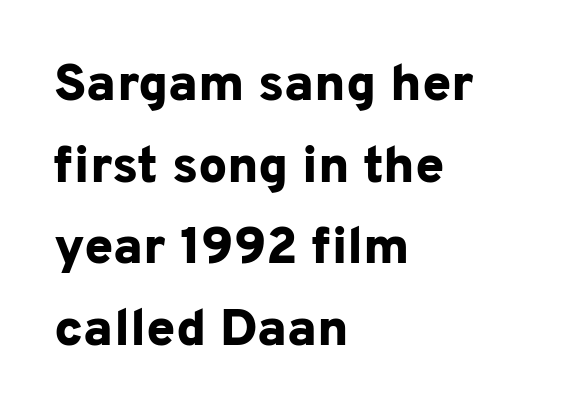
{"serif": "no", "italic": "no", "bold": "yes", "weight": "bold", "width": "normal", "stroke_contrast": "low", "x_height": "medium", "monospaced": "no", "underline": "no", "align": "left", "line_spacing": "normal", "line_spacing_ratio": 1.57, "letter_spacing": "normal", "letter_spacing_em": 0.0, "glyph_px": 52}
